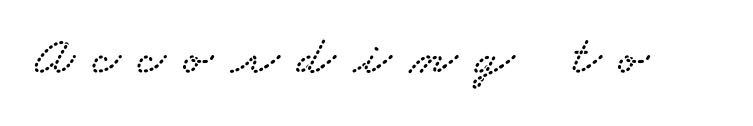
Observe the wide spacing: letters keep a clear distance from each other. You could not count columns in this text — the font is proportionally spaced. Each row of text sits above clean, open space. Serifs: yes, visible at the terminals of the letterforms.
